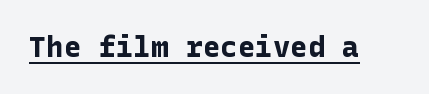
{"serif": "no", "italic": "no", "bold": "yes", "weight": "bold", "width": "normal", "stroke_contrast": "low", "x_height": "medium", "underline": "yes", "letter_spacing": "normal", "letter_spacing_em": 0.0, "glyph_px": 29}
